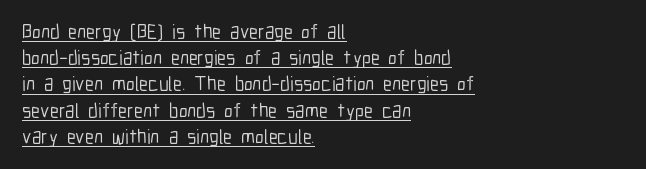
Q: Is the text italic (slanted)? A: No, it is upright.
Q: Is the text underlined? A: Yes.
Q: How is the paragraph aligned? A: Left-aligned.
Q: Is the spacing between letters normal or unusually wide? A: Normal.
Q: Is the spacing between lines tight, normal or loose? A: Normal.
